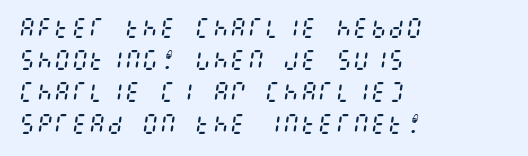
The image shows 22 px text type, italic (leaning right); set left-aligned, normal line spacing (1.45x), normal letter spacing, not underlined.
